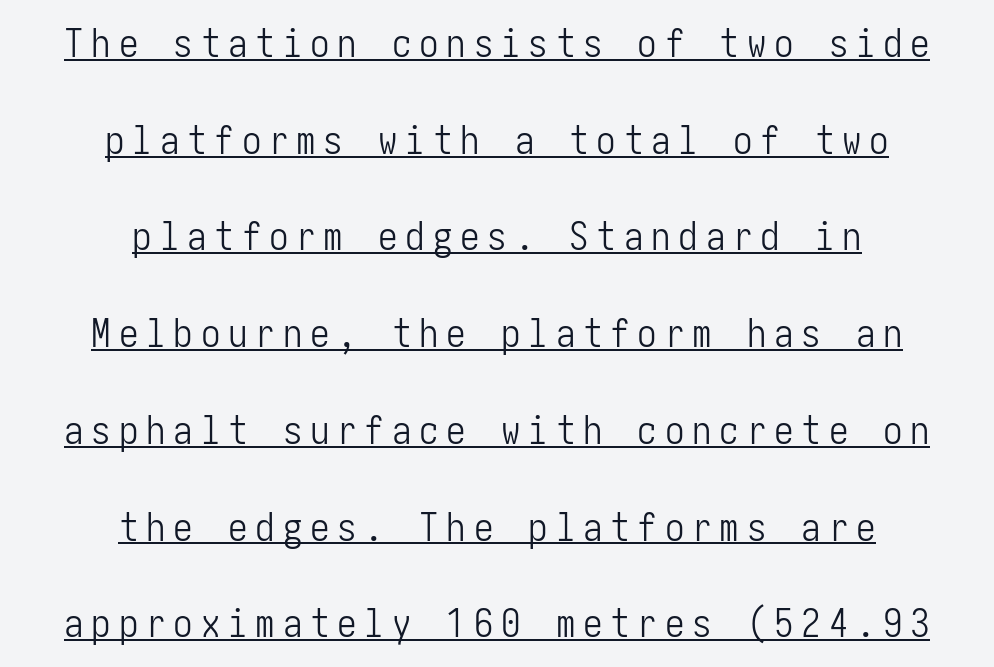
The image shows 39 px light, condensed sans-serif type, upright; set centered, loose line spacing (2.48x), unusually wide letter spacing (+0.2 em), underlined; low stroke contrast and a medium x-height.
